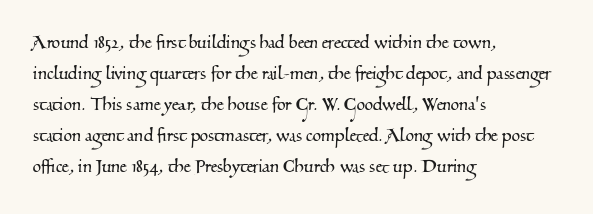
{"underline": "no", "align": "left", "line_spacing": "normal", "line_spacing_ratio": 1.41, "letter_spacing": "normal", "letter_spacing_em": 0.0, "glyph_px": 22}
